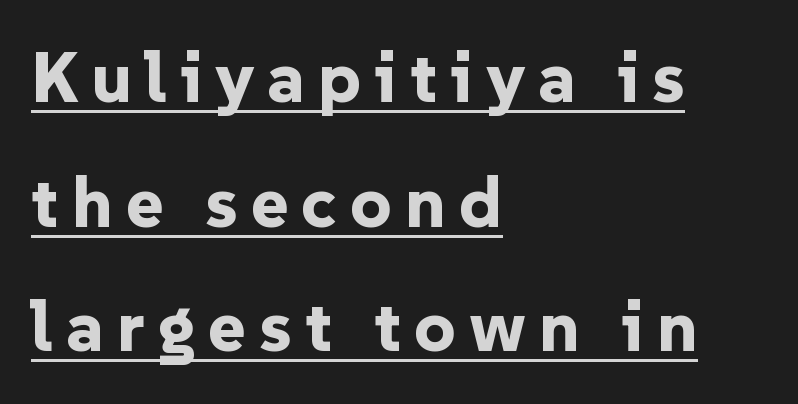
{"serif": "no", "italic": "no", "bold": "yes", "weight": "bold", "width": "normal", "stroke_contrast": "low", "x_height": "medium", "monospaced": "no", "underline": "yes", "align": "left", "line_spacing_ratio": 1.73, "glyph_px": 72}
